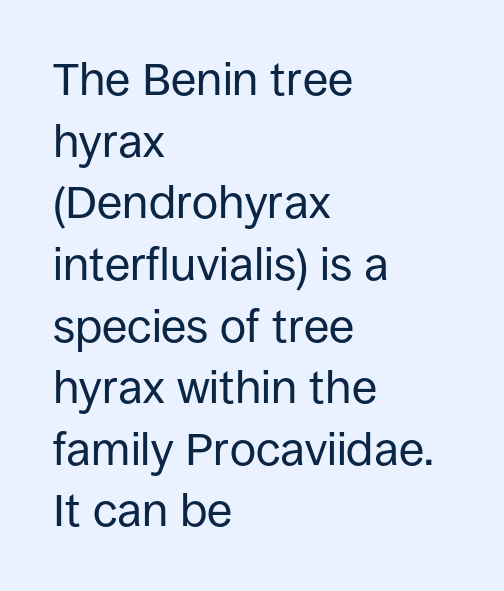
The image shows 46 px regular-weight sans-serif type, upright; set left-aligned, normal line spacing (1.34x), normal letter spacing, not underlined; low stroke contrast and a large x-height.
